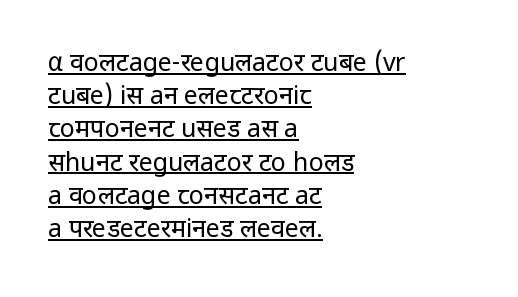
{"italic": "no", "bold": "no", "underline": "yes", "align": "left", "line_spacing": "normal", "line_spacing_ratio": 1.33, "letter_spacing": "normal", "letter_spacing_em": 0.0, "glyph_px": 25}
